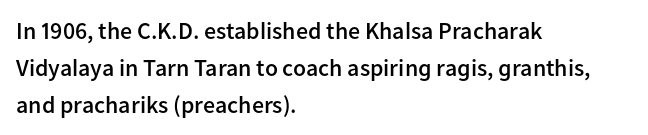
The image shows 24 px text type, upright; set left-aligned, normal line spacing (1.54x), normal letter spacing, not underlined.
